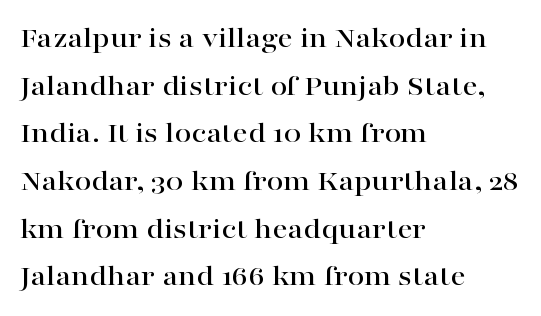
Interline gaps are of average width in this sample. The zone under the glyphs is completely vacant. Line beginnings align vertically; line endings do not. There is no visible air inserted between adjacent glyphs. The letters advance in unequal steps, a hallmark of proportional type. What kind of face is this? One with serifs.
